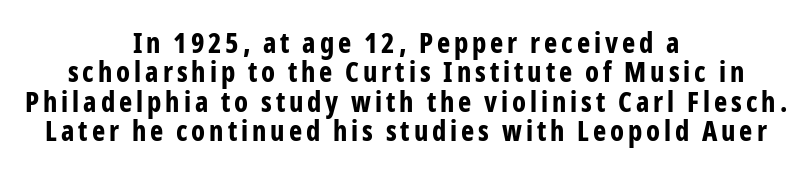
Serifs: no, the terminals of the letterforms are clean. If you drew a line through each stem, it would be perfectly vertical. Emphasis by weight is at full strength: bold. Descender tails drop into unmarked territory. A typesetter would call this proportional, since set widths differ per character.
